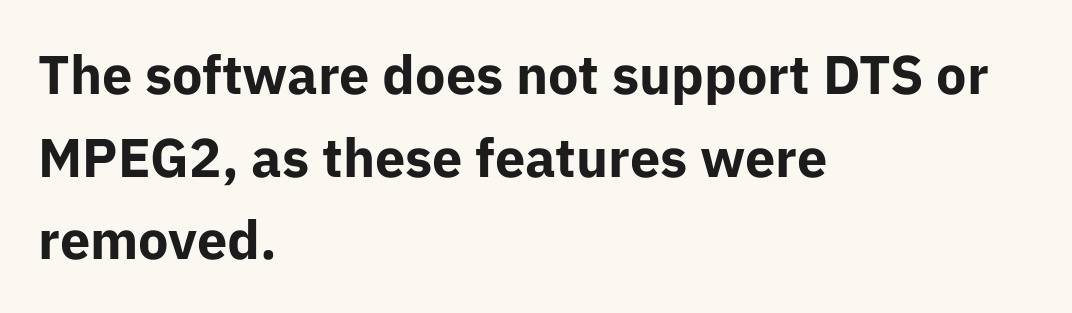
Bare-footed words on every line. Horizontal bands of white between lines are of average thickness. Type style note: lacks serifs. Every stem runs plumb, perpendicular to the baseline. Caption: multi-line text, flush left, ragged right.
